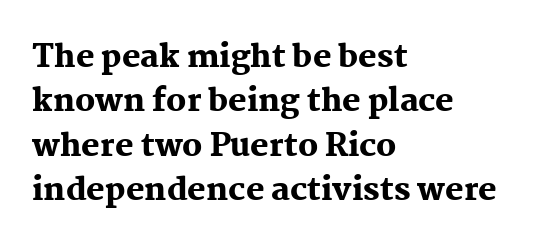
{"serif": "yes", "italic": "no", "bold": "yes", "weight": "heavy", "width": "normal", "stroke_contrast": "medium", "x_height": "medium", "monospaced": "no", "underline": "no", "align": "left", "line_spacing": "normal", "line_spacing_ratio": 1.43, "letter_spacing": "normal", "letter_spacing_em": 0.0, "glyph_px": 31}
